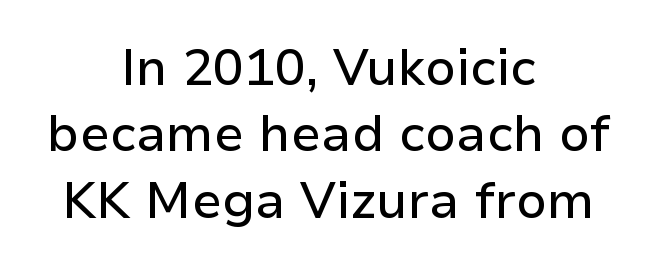
The image shows 51 px sans-serif type, upright; set centered, normal line spacing (1.3x), normal letter spacing, not underlined; low stroke contrast and a medium x-height.
